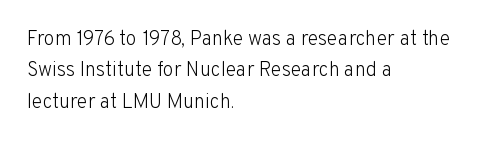
The image shows 20 px text type, upright; set left-aligned, normal line spacing (1.57x), normal letter spacing, not underlined.
